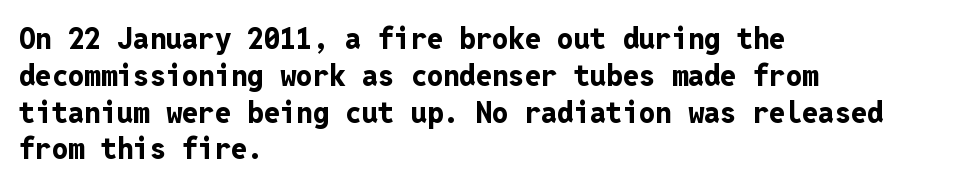
Q: Is the text bold? A: Yes.
Q: Is the text italic (slanted)? A: No, it is upright.
Q: Is the typeface a serif or a sans-serif typeface? A: Sans-serif.
Q: Is the text underlined? A: No.
Q: How is the paragraph aligned? A: Left-aligned.
Q: Is the spacing between letters normal or unusually wide? A: Normal.
Q: Is the spacing between lines tight, normal or loose? A: Normal.
Q: Width (condensed, normal, or wide)? A: Normal.
Q: Stroke contrast? A: Low.
Q: x-height? A: Medium.
Q: Monospaced? A: Yes.
